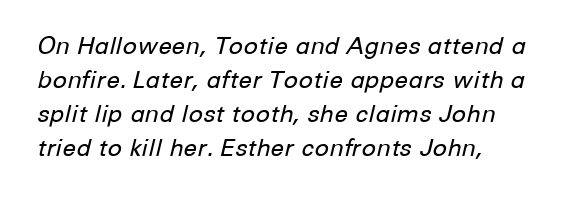
The image shows 24 px text type, italic (leaning right); set normal line spacing (1.42x), normal letter spacing, not underlined.
